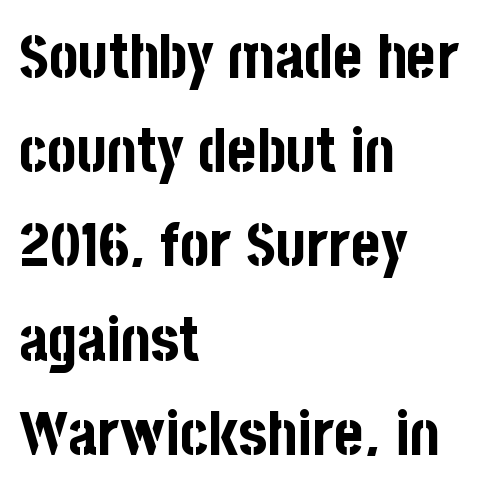
{"serif": "no", "italic": "no", "bold": "yes", "weight": "bold", "width": "condensed", "stroke_contrast": "low", "x_height": "large", "monospaced": "no", "underline": "no", "align": "left", "line_spacing": "normal", "line_spacing_ratio": 1.52, "letter_spacing": "normal", "letter_spacing_em": 0.0, "glyph_px": 62}
